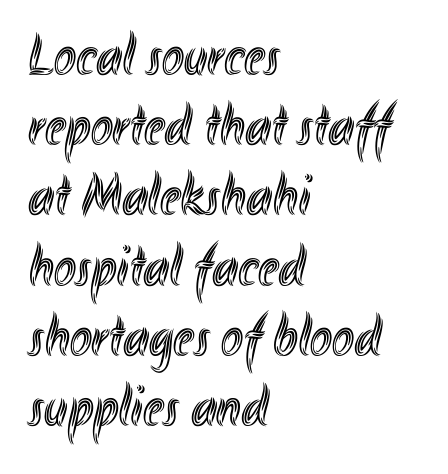
This rendering uses left alignment, leaving the right contour irregular. Short note: letters normally spaced. Note the varied advance widths — an 'i' is clearly narrower than an 'm'. Each row of text sits above clean, open space.
